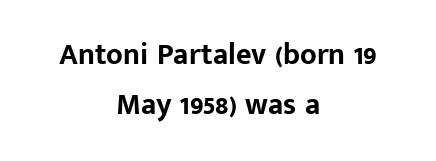
Unmarked baselines from the first word to the last. Posture: upright roman. The rows are spaced the way most documents space them. Teacher's note: observe the equal gaps on both sides — that is centered alignment.
